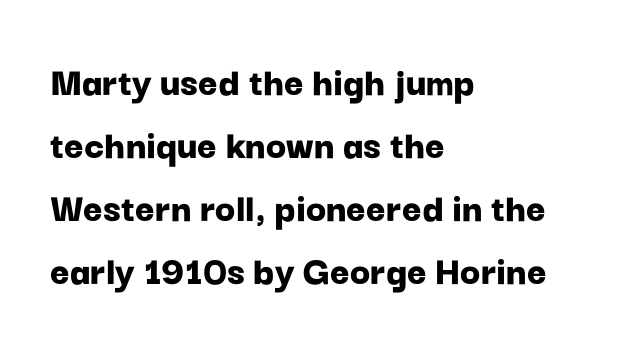
The font family rendered here belongs to the sans-serif group. Honestly, the row spacing looks completely unremarkable. The specimen reads as upright at a glance. Heavy, bold letterforms. A typesetter would call this zero additional tracking.
